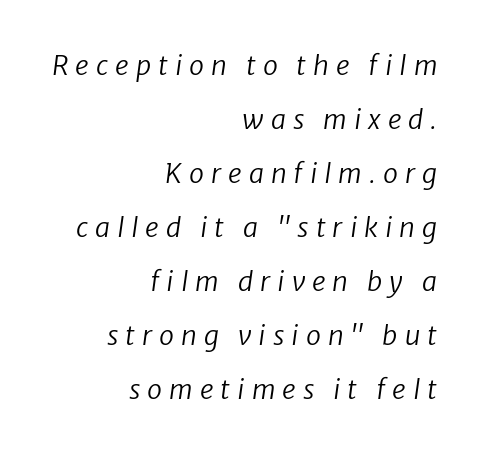
Q: Is the text bold? A: No.
Q: Is the text italic (slanted)? A: Yes, it leans right by about 8 degrees.
Q: Is the text underlined? A: No.
Q: How is the paragraph aligned? A: Right-aligned.
Q: Is the spacing between letters normal or unusually wide? A: Unusually wide.
Q: Is the spacing between lines tight, normal or loose? A: Loose.
